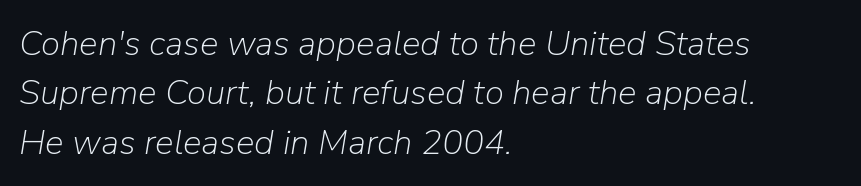
Short note: letters normally spaced. Here the designer chose a conventional face with non-uniform glyph widths. The characters are drawn with everyday or finer stroke widths. Short and long lines alike share a common starting point at left.
